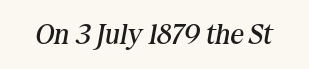
{"serif": "yes", "italic": "yes", "lean": "right", "slant_degrees": 10, "bold": "no", "weight": "regular", "width": "normal", "stroke_contrast": "medium", "x_height": "medium", "monospaced": "no", "underline": "no", "letter_spacing": "normal", "letter_spacing_em": 0.0, "glyph_px": 29}
